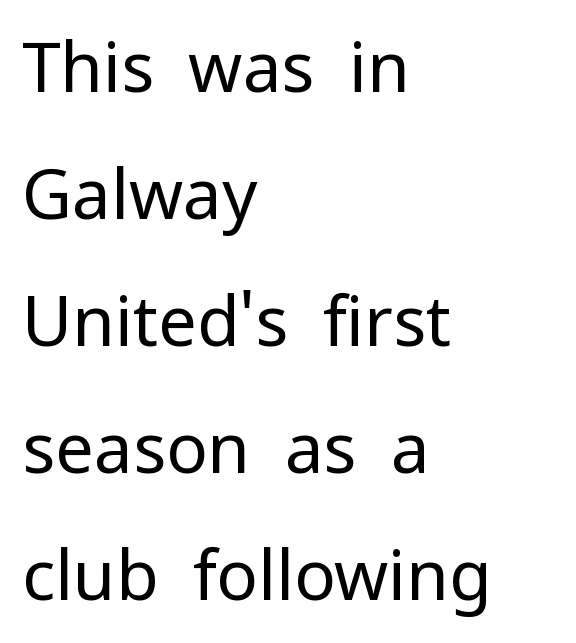
The image shows 69 px regular-weight sans-serif type, upright; set left-aligned, line spacing 1.84x, normal letter spacing, not underlined; low stroke contrast and a medium x-height.
